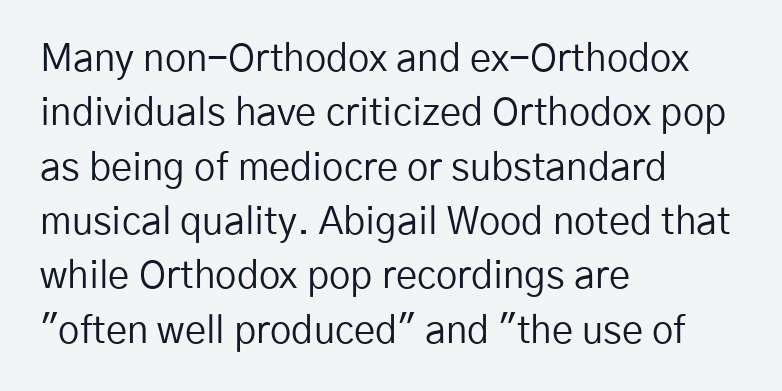
In terms of letterform style, serifs are entirely absent. Every row of glyphs begins at an identical x-position on the left. The letters look calm and open, with moderate or lighter stems. Students, observe: this is what conventionally led text looks like. Decoration check: the copy has no underline. It's the straight-up-and-down kind of type.
